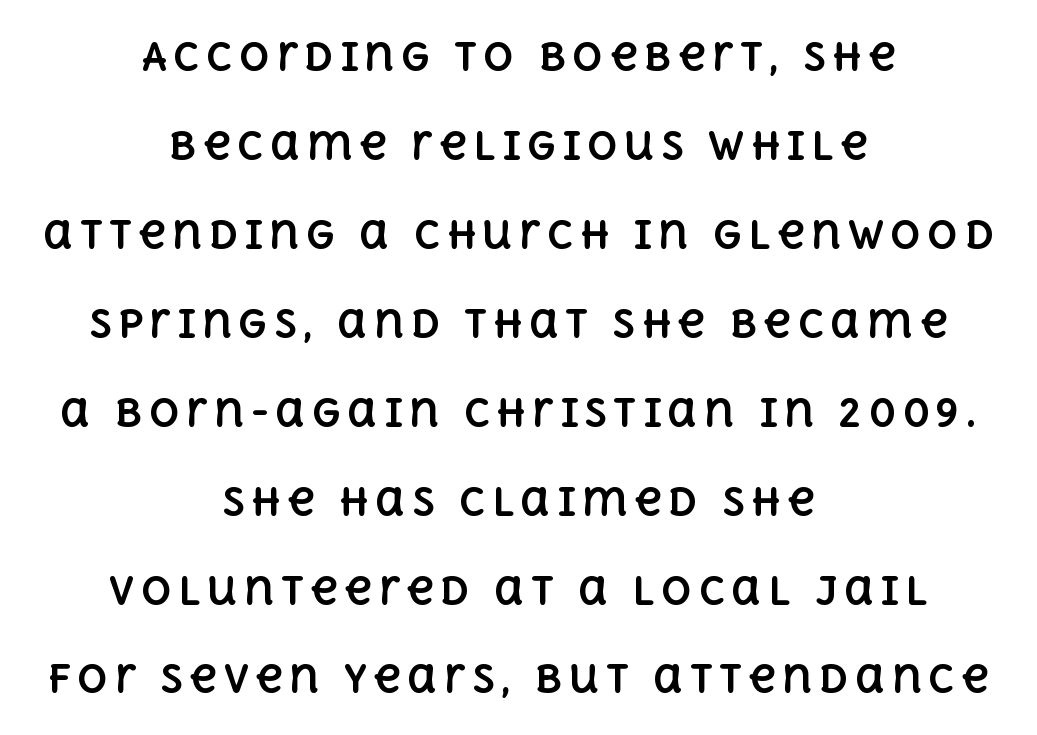
The image shows 38 px bold type, upright; set centered, loose line spacing (2.34x), not underlined; a large x-height.
